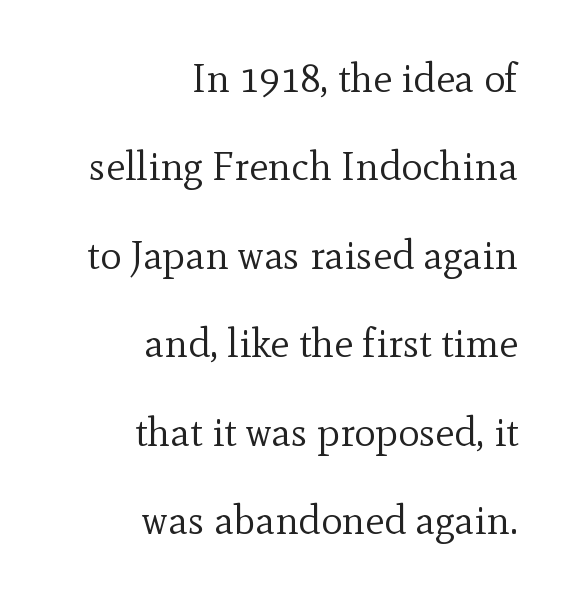
Q: Is the text bold? A: No.
Q: Is the text italic (slanted)? A: No, it is upright.
Q: Is the typeface a serif or a sans-serif typeface? A: Serif.
Q: Is the text underlined? A: No.
Q: How is the paragraph aligned? A: Right-aligned.
Q: Is the spacing between letters normal or unusually wide? A: Normal.
Q: Is the spacing between lines tight, normal or loose? A: Loose.
Q: Width (condensed, normal, or wide)? A: Normal.
Q: x-height? A: Small.
Q: Monospaced? A: No.
